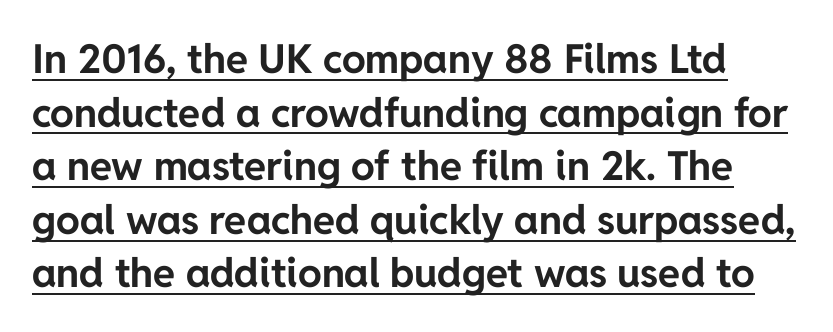
{"serif": "no", "italic": "no", "bold": "yes", "weight": "bold", "width": "normal", "stroke_contrast": "low", "x_height": "medium", "monospaced": "no", "underline": "yes", "line_spacing": "normal", "line_spacing_ratio": 1.34, "letter_spacing": "normal", "letter_spacing_em": 0.0, "glyph_px": 40}
